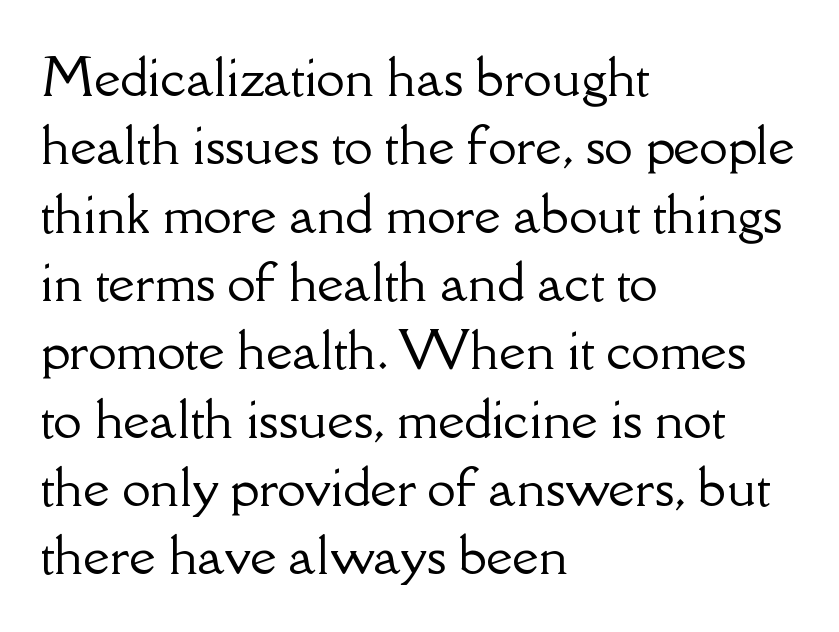
Q: Is the text italic (slanted)? A: No, it is upright.
Q: Is the typeface a serif or a sans-serif typeface? A: Serif.
Q: Is the text underlined? A: No.
Q: How is the paragraph aligned? A: Left-aligned.
Q: Is the spacing between letters normal or unusually wide? A: Normal.
Q: Is the spacing between lines tight, normal or loose? A: Normal.
Q: Width (condensed, normal, or wide)? A: Normal.
Q: Stroke contrast? A: Low.
Q: x-height? A: Small.
Q: Monospaced? A: No.
